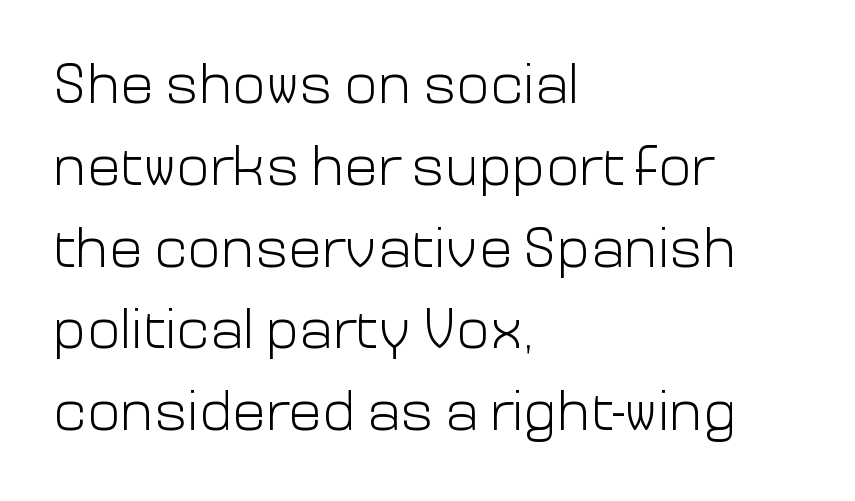
{"serif": "no", "italic": "no", "bold": "no", "weight": "light", "width": "normal", "stroke_contrast": "low", "x_height": "medium", "monospaced": "no", "underline": "no", "align": "left", "line_spacing": "normal", "line_spacing_ratio": 1.46, "letter_spacing": "normal", "letter_spacing_em": 0.0, "glyph_px": 56}
